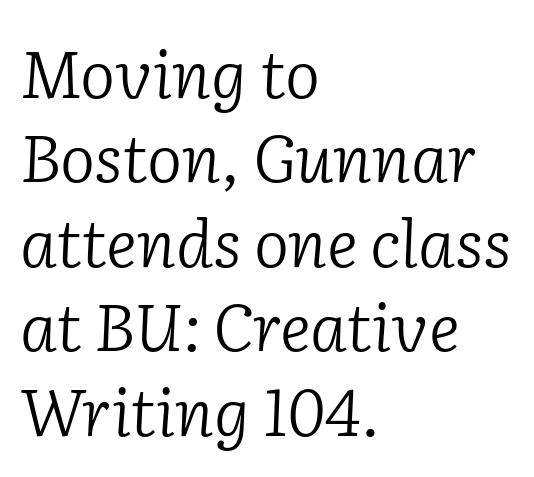
{"serif": "yes", "italic": "yes", "lean": "right", "slant_degrees": 2, "bold": "no", "weight": "light", "width": "normal", "stroke_contrast": "low", "x_height": "medium", "monospaced": "no", "underline": "no", "align": "left", "line_spacing": "normal", "line_spacing_ratio": 1.28, "letter_spacing": "normal", "letter_spacing_em": 0.0, "glyph_px": 66}
